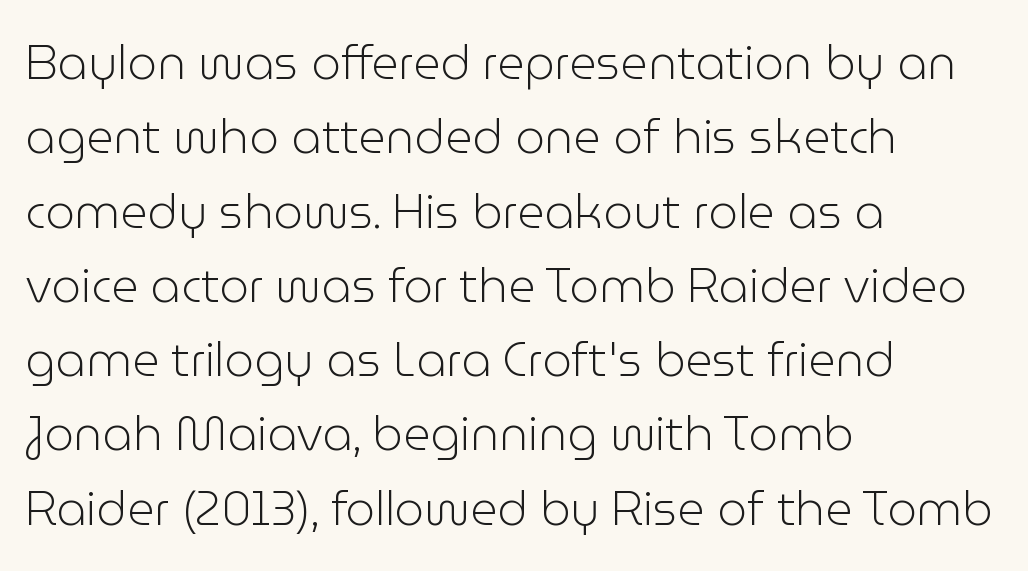
Q: Is the text bold? A: No.
Q: Is the text italic (slanted)? A: No, it is upright.
Q: Is the typeface a serif or a sans-serif typeface? A: Sans-serif.
Q: Is the text underlined? A: No.
Q: How is the paragraph aligned? A: Left-aligned.
Q: Is the spacing between letters normal or unusually wide? A: Normal.
Q: Is the spacing between lines tight, normal or loose? A: Normal.
Q: Width (condensed, normal, or wide)? A: Normal.
Q: Stroke contrast? A: Low.
Q: x-height? A: Medium.
Q: Monospaced? A: No.
